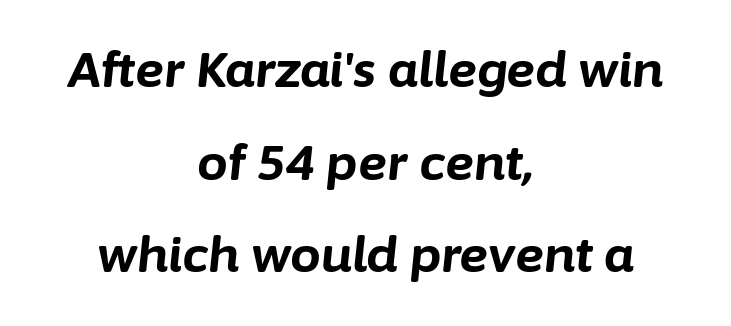
{"italic": "yes", "lean": "right", "slant_degrees": 6, "bold": "yes", "weight": "bold", "width": "normal", "stroke_contrast": "low", "x_height": "medium", "monospaced": "no", "underline": "no", "align": "center", "line_spacing_ratio": 1.89, "letter_spacing": "normal", "letter_spacing_em": 0.0, "glyph_px": 49}
